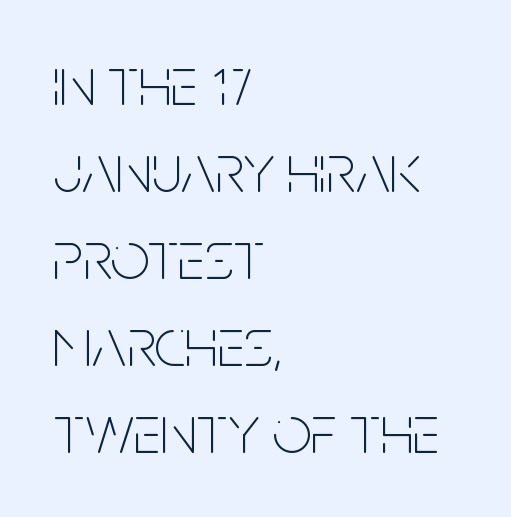
Does extra space separate the letters? No, they use regular spacing. Does the copy run flush right? No — it runs flush left. The passage shown stacks its lines at a standard gap. Each stroke keeps to a modest, everyday thickness or less. Proportional: the letters do not fall into vertical columns. Descenders hang freely into open space.
